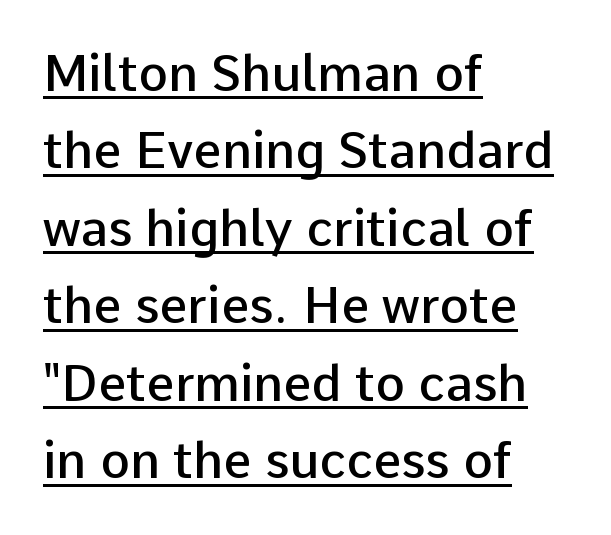
Q: Is the text bold? A: Semi-bold.
Q: Is the text italic (slanted)? A: No, it is upright.
Q: Is the typeface a serif or a sans-serif typeface? A: Sans-serif.
Q: Is the text underlined? A: Yes.
Q: How is the paragraph aligned? A: Left-aligned.
Q: Is the spacing between letters normal or unusually wide? A: Normal.
Q: Is the spacing between lines tight, normal or loose? A: Normal.
Q: Width (condensed, normal, or wide)? A: Normal.
Q: Stroke contrast? A: Low.
Q: x-height? A: Medium.
Q: Monospaced? A: No.
